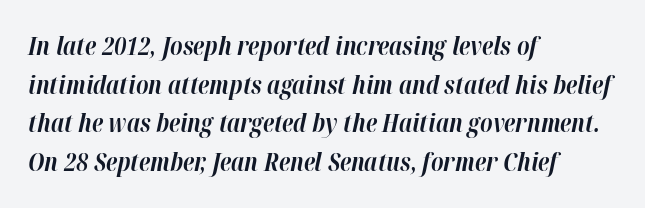
Q: Is the text bold? A: Yes.
Q: Is the text italic (slanted)? A: Yes, it leans right by about 12 degrees.
Q: Is the text underlined? A: No.
Q: How is the paragraph aligned? A: Left-aligned.
Q: Is the spacing between letters normal or unusually wide? A: Normal.
Q: Is the spacing between lines tight, normal or loose? A: Normal.
